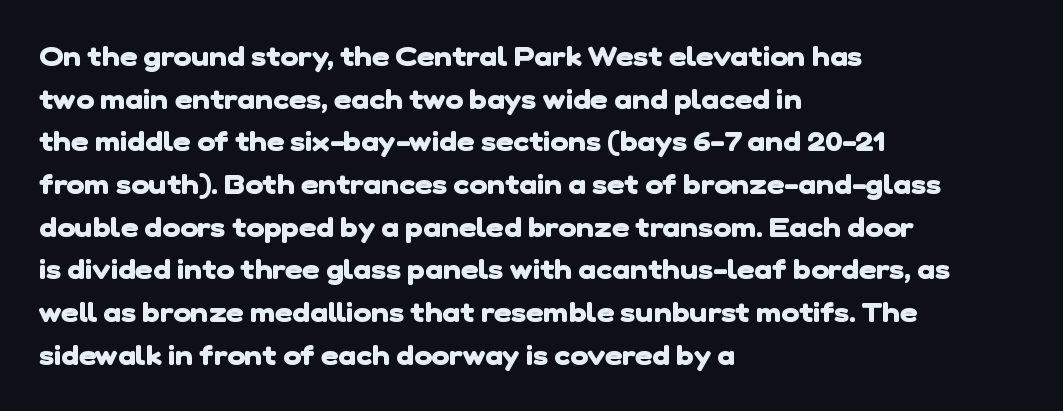
The image shows 27 px bold type; set left-aligned, normal line spacing (1.58x), normal letter spacing, not underlined.
